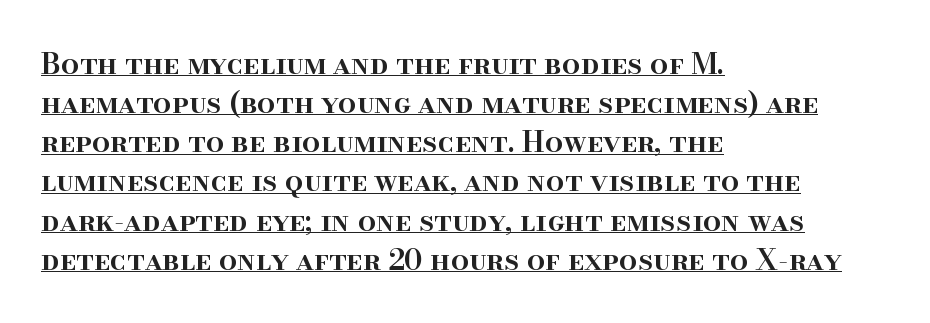
Small tapered or slab feet sit at the stroke ends, so this counts as serif. In designer terms, the underline attribute is active on this setting. A normal amount of white space separates one row of letters from the next. Alignment: flush left. Ordinary non-slanted type is in use. The strokes are fattened partway — semibold, not bold.
